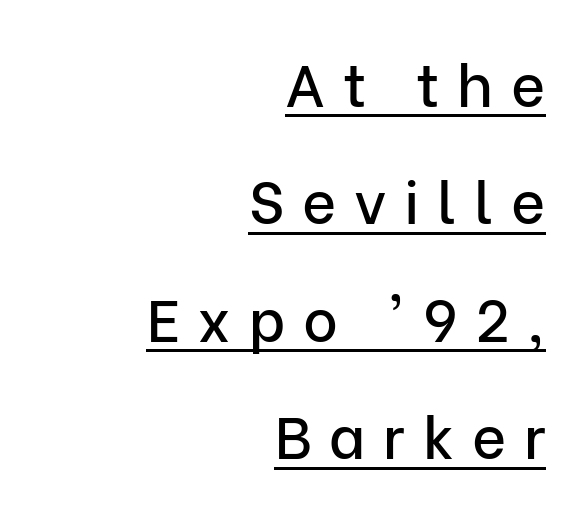
The image shows 59 px sans-serif type, upright; set right-aligned, loose line spacing (1.99x), unusually wide letter spacing (+0.3 em), underlined; low stroke contrast and a medium x-height.
